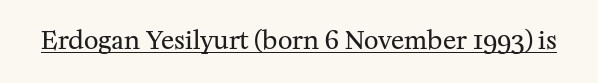
Q: Is the text bold? A: No.
Q: Is the text italic (slanted)? A: No, it is upright.
Q: Is the text underlined? A: Yes.
Q: Is the spacing between letters normal or unusually wide? A: Normal.
